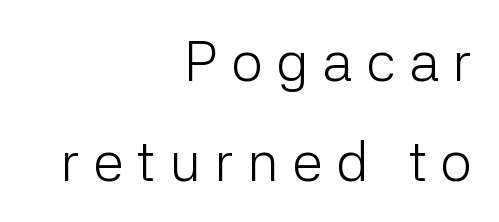
The image shows 56 px light sans-serif type, upright; set right-aligned, line spacing 1.78x, unusually wide letter spacing (+0.24 em), not underlined; low stroke contrast and a medium x-height.
